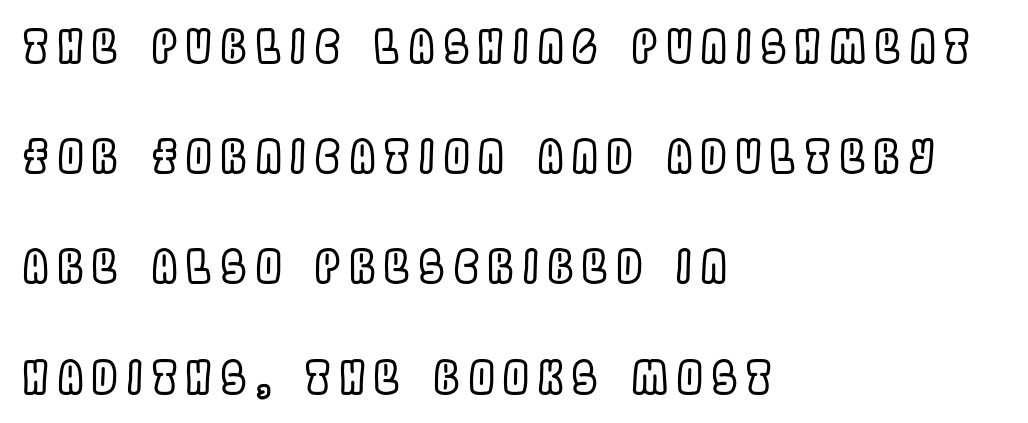
Does the lettering tilt? It doesn't — this is upright. Line beginnings align vertically; line endings do not. Nobody drew a line under any word here. One glance says open: line gaps are wider than usual.
